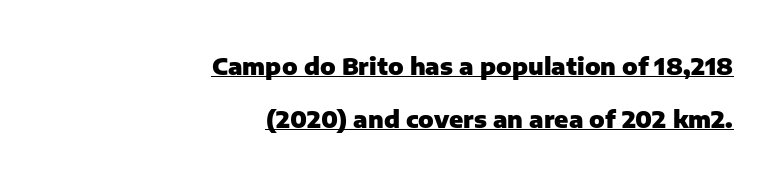
Notice how the passage keeps a crisp vertical edge on the right only. Characters remain perfectly vertical along every line. The passage shown stacks its lines with a broad gap. Has an underline been added? It has. Characters follow at the spacing the type designer built in. The passage shown is emphatically bold.
